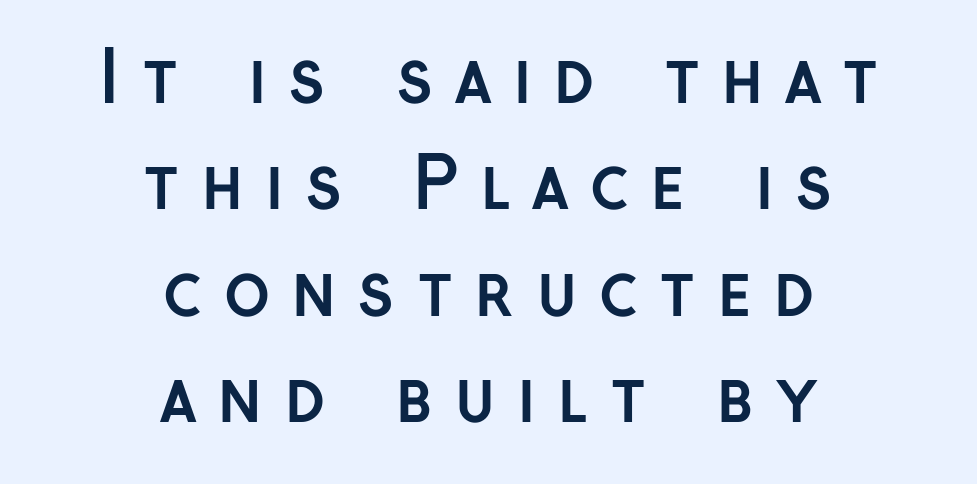
{"serif": "no", "italic": "no", "bold": "yes", "weight": "semibold", "width": "normal", "stroke_contrast": "low", "x_height": "medium", "monospaced": "no", "underline": "no", "align": "center", "line_spacing": "normal", "line_spacing_ratio": 1.52, "letter_spacing": "wide", "letter_spacing_em": 0.3, "glyph_px": 70}
